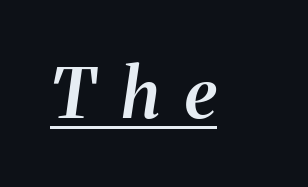
The rendering uses natural spacing where letterforms have individual widths. The rendering uses a semibold face; strokes are thickened but not to full bold. Underline: present. This is oblique type, the kind used for emphasis or titles. The tracking jumps out immediately: characters are airy and widely separated. Examine the stroke ends and you'll spot serifs.
